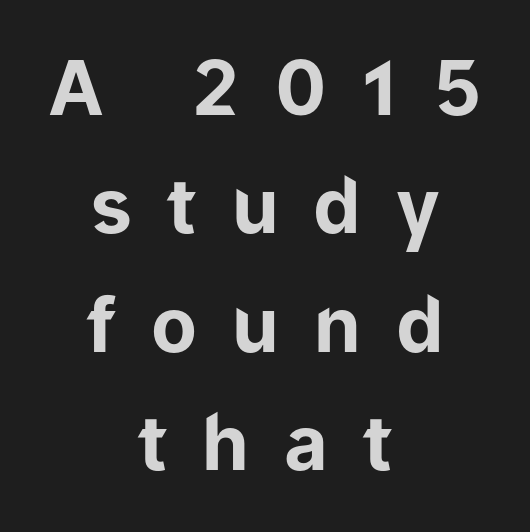
Rows of type keep a routine distance in the vertical direction. Chunky letters — that's bold for sure. Quick note: underline off. The letters advance in unequal steps, a hallmark of proportional type.
